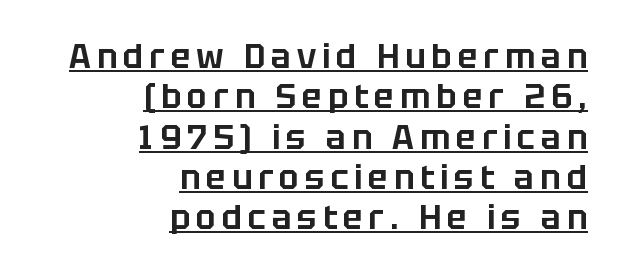
Q: Is the text italic (slanted)? A: No, it is upright.
Q: Is the typeface a serif or a sans-serif typeface? A: Sans-serif.
Q: Is the text underlined? A: Yes.
Q: How is the paragraph aligned? A: Right-aligned.
Q: Width (condensed, normal, or wide)? A: Normal.
Q: Stroke contrast? A: Low.
Q: x-height? A: Large.
Q: Monospaced? A: No.
